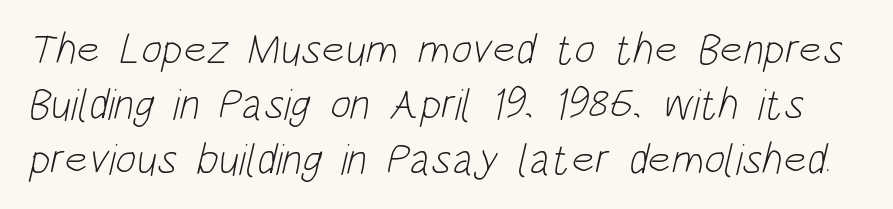
Q: Is the text bold? A: No.
Q: Is the typeface a serif or a sans-serif typeface? A: Sans-serif.
Q: Is the text underlined? A: No.
Q: Is the spacing between letters normal or unusually wide? A: Normal.
Q: Is the spacing between lines tight, normal or loose? A: Normal.
Q: Width (condensed, normal, or wide)? A: Condensed.
Q: Stroke contrast? A: Low.
Q: x-height? A: Large.
Q: Monospaced? A: No.
